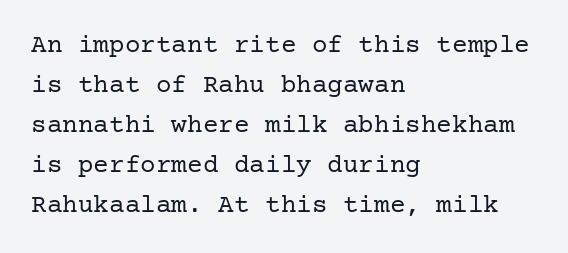
Descender tails drop into unmarked territory. Stroke mass is kept to a normal reading level or below. Default kerning and tracking; the words read as compact shapes. Teacher's note: observe the even left margin — that is flush-left alignment.
